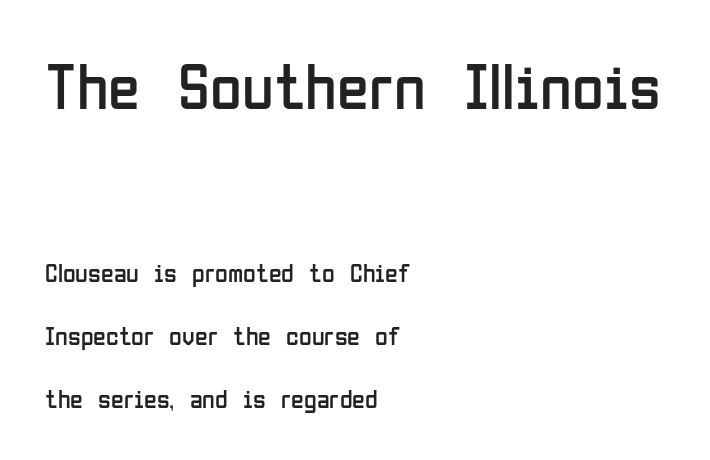
The image shows 65 px regular-weight, condensed sans-serif type, upright; set left-aligned, loose line spacing (2.44x), normal letter spacing, not underlined; the first (top) block is 2.5x larger; low stroke contrast and a medium x-height.
